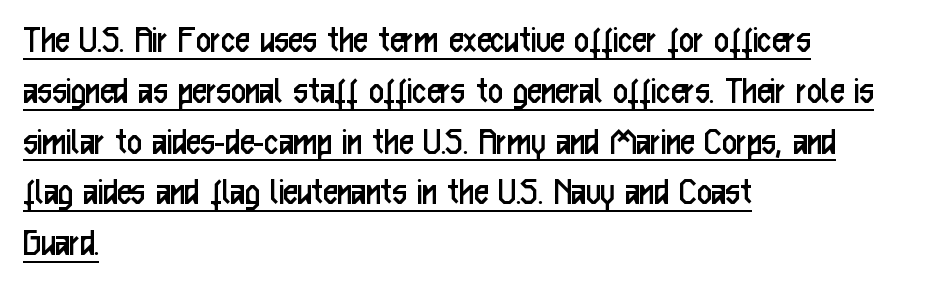
Do the characters align in a grid? No, the font is proportional. Style check: upright. Leftover space on each line is placed entirely after the last word. This sample uses plain, unmodified letter spacing.
